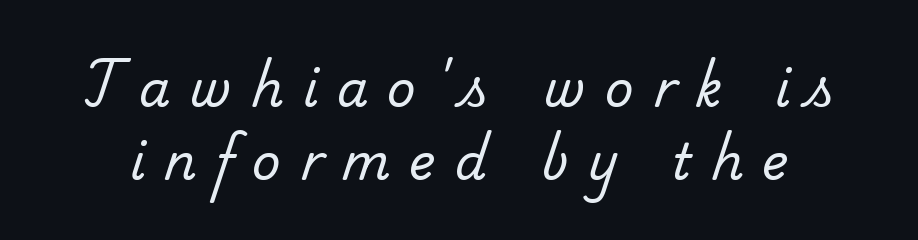
{"serif": "yes", "bold": "no", "weight": "regular", "width": "normal", "stroke_contrast": "low", "x_height": "small", "monospaced": "no", "underline": "no", "line_spacing": "normal", "line_spacing_ratio": 1.47, "letter_spacing": "wide", "letter_spacing_em": 0.38, "glyph_px": 50}
